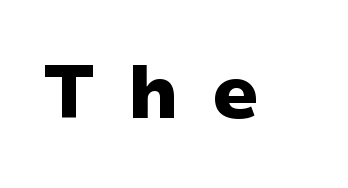
Q: Is the text bold? A: Yes.
Q: Is the text italic (slanted)? A: No, it is upright.
Q: Is the typeface a serif or a sans-serif typeface? A: Sans-serif.
Q: Is the text underlined? A: No.
Q: Is the spacing between letters normal or unusually wide? A: Unusually wide.
Q: Width (condensed, normal, or wide)? A: Wide.
Q: Stroke contrast? A: Low.
Q: x-height? A: Medium.
Q: Monospaced? A: No.
